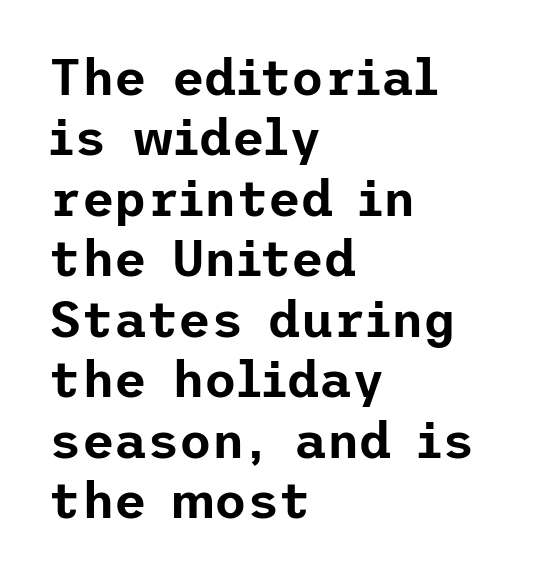
Q: Is the text italic (slanted)? A: No, it is upright.
Q: Is the typeface a serif or a sans-serif typeface? A: Sans-serif.
Q: Is the text underlined? A: No.
Q: How is the paragraph aligned? A: Left-aligned.
Q: Is the spacing between letters normal or unusually wide? A: Normal.
Q: Width (condensed, normal, or wide)? A: Normal.
Q: Stroke contrast? A: Low.
Q: x-height? A: Medium.
